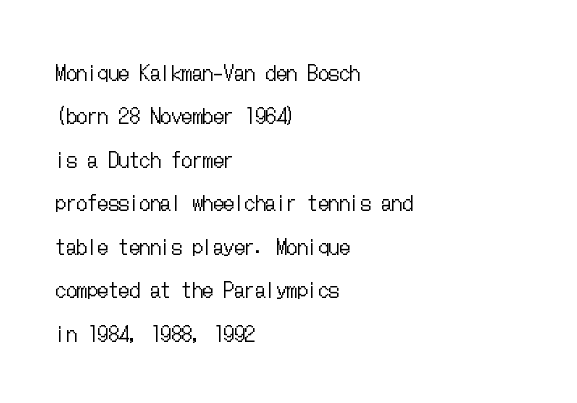
{"italic": "no", "bold": "no", "underline": "no", "align": "left", "line_spacing": "loose", "line_spacing_ratio": 2.07, "letter_spacing": "normal", "letter_spacing_em": 0.0, "glyph_px": 21}
